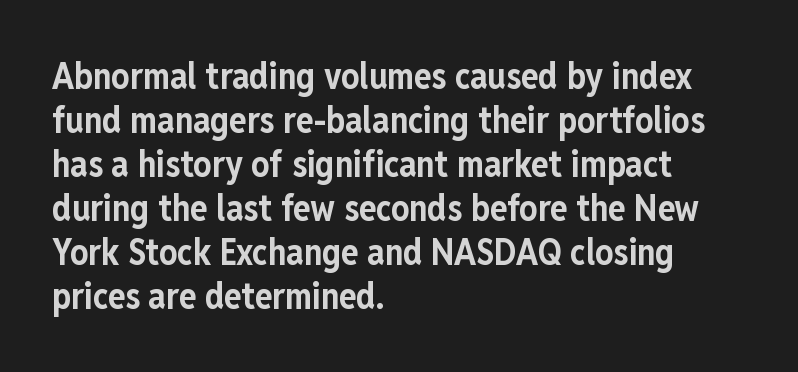
Q: Is the text bold? A: Yes.
Q: Is the text italic (slanted)? A: No, it is upright.
Q: Is the typeface a serif or a sans-serif typeface? A: Sans-serif.
Q: Is the text underlined? A: No.
Q: How is the paragraph aligned? A: Left-aligned.
Q: Is the spacing between letters normal or unusually wide? A: Normal.
Q: Width (condensed, normal, or wide)? A: Condensed.
Q: Stroke contrast? A: Low.
Q: x-height? A: Medium.
Q: Monospaced? A: No.
